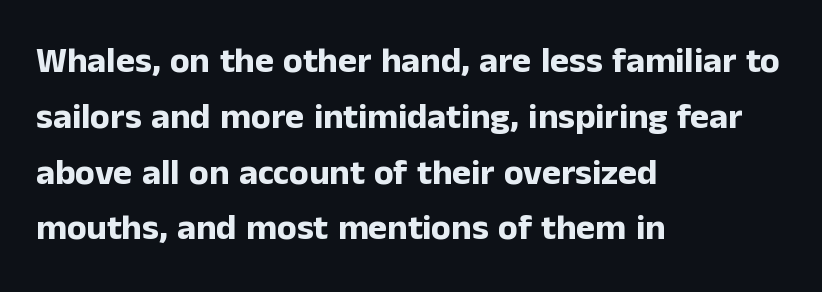
Decoration check: the copy has no underline. Ascenders rise straight up at ninety degrees. The text was rendered using a sans face with plain stroke endings. Each line starts at the same left margin while the right side varies.
